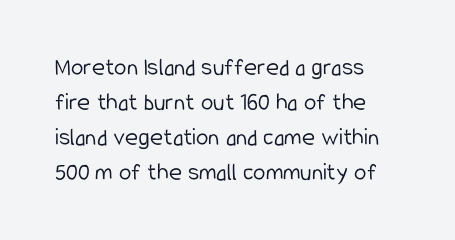
Nobody drew a line under any word here. The passage is arranged the way most books set body copy — flush left. Is the stroke heavy? The answer is a plain regular-or-lighter. Nobody touched the tracking dial on this one. A roman cut, with each character standing at attention. The space between consecutive lines is moderate.
